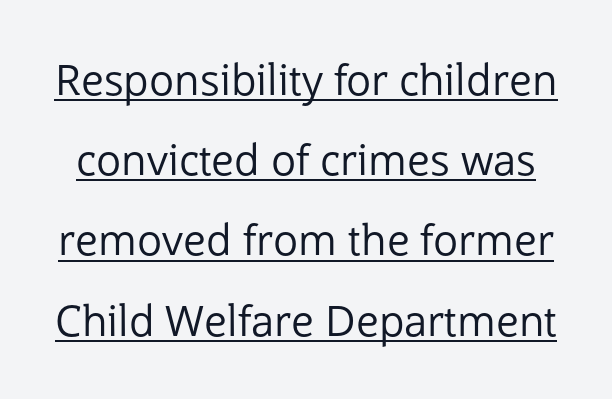
Q: Is the text bold? A: No.
Q: Is the text italic (slanted)? A: No, it is upright.
Q: Is the typeface a serif or a sans-serif typeface? A: Sans-serif.
Q: Is the text underlined? A: Yes.
Q: Is the spacing between letters normal or unusually wide? A: Normal.
Q: Is the spacing between lines tight, normal or loose? A: Loose.
Q: Width (condensed, normal, or wide)? A: Normal.
Q: Stroke contrast? A: Low.
Q: x-height? A: Medium.
Q: Monospaced? A: No.
